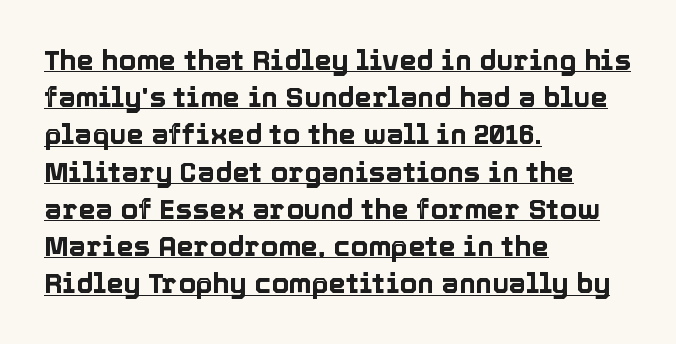
Posture: vertical. Summary of vertical rhythm: regular, with standard interline spacing. Descenders here cross a horizontal rule under the line. Every row of glyphs begins at an identical x-position on the left. The letterforms sit shoulder to shoulder at normal distance. The rendering uses natural spacing where letterforms have individual widths.
